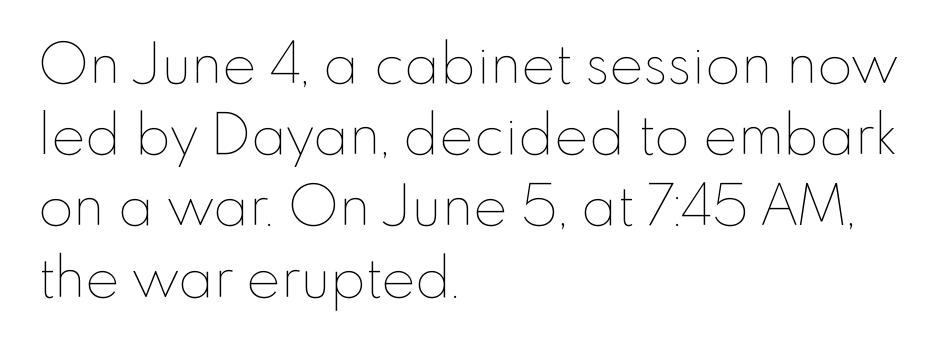
Each word holds together tightly as a unit, with standard inter-letter gaps. The letters stand straight up with perfectly vertical stems. Notice how the passage keeps a crisp vertical edge on the left only. Quick note: underline off.
